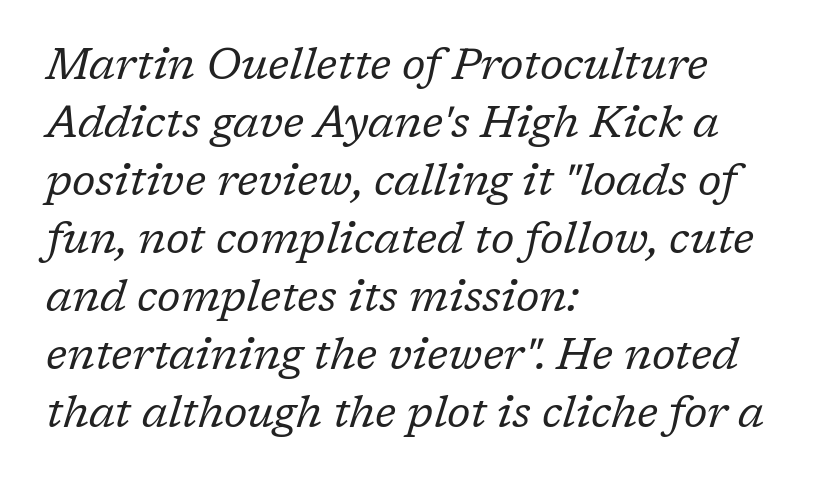
Q: Is the text bold? A: No.
Q: Is the text italic (slanted)? A: Yes, it leans right by about 17 degrees.
Q: Is the typeface a serif or a sans-serif typeface? A: Serif.
Q: Is the text underlined? A: No.
Q: How is the paragraph aligned? A: Left-aligned.
Q: Is the spacing between letters normal or unusually wide? A: Normal.
Q: Is the spacing between lines tight, normal or loose? A: Normal.
Q: Width (condensed, normal, or wide)? A: Normal.
Q: Stroke contrast? A: Low.
Q: x-height? A: Medium.
Q: Monospaced? A: No.
